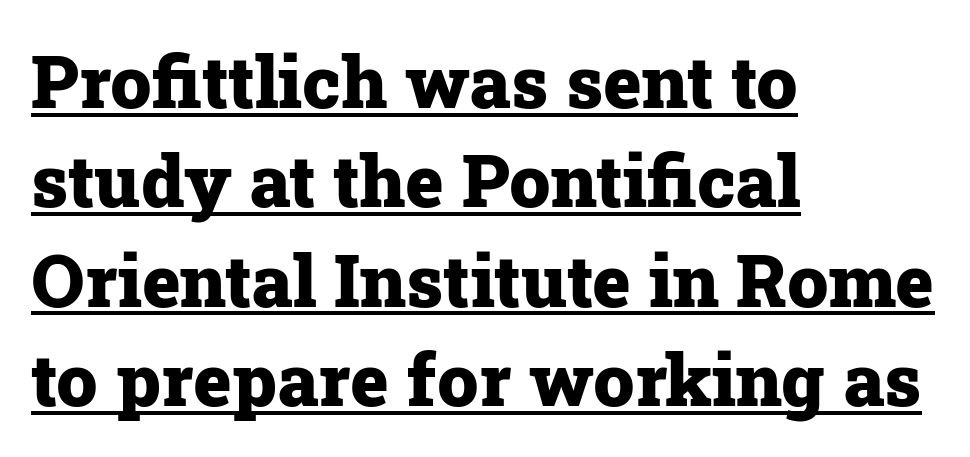
The image shows 73 px heavy serif type, upright; set left-aligned, normal line spacing (1.36x), normal letter spacing, underlined; low stroke contrast and a medium x-height.
